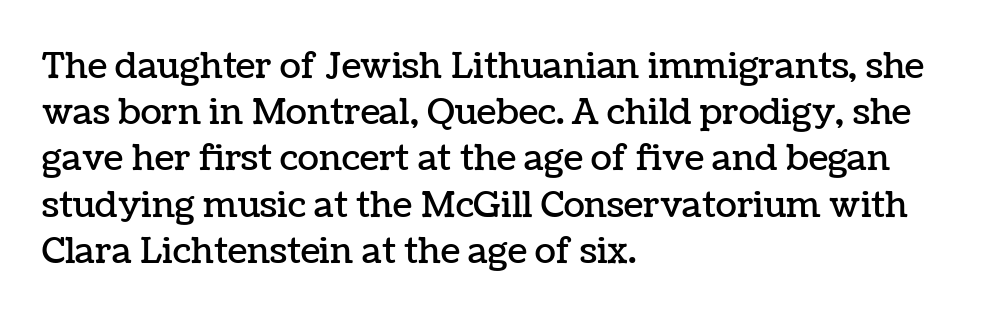
The image shows 35 px text type, upright; set left-aligned, normal line spacing (1.32x), normal letter spacing, not underlined; low stroke contrast and a medium x-height.
